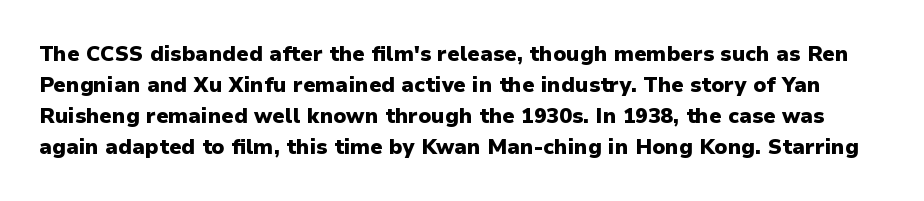
A typesetter would mark this as roman, not italic. Regular leading. Descenders hang freely into open space. This rendering leaves character spacing at its baseline value. Summary of weight: heavy, a full bold.
